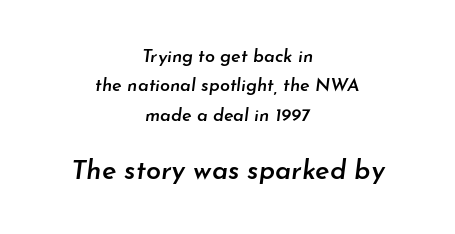
The paragraph shown floats in the horizontal middle. The specimen reads as italic at a glance. Rows of type keep a routine distance in the vertical direction. Caption: upper text group reduced, lower text group enlarged. The gap between lines stays unmarked.
